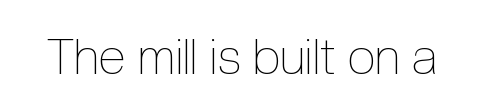
The image shows 50 px thin, condensed type, upright; set normal letter spacing, not underlined; a medium x-height.
